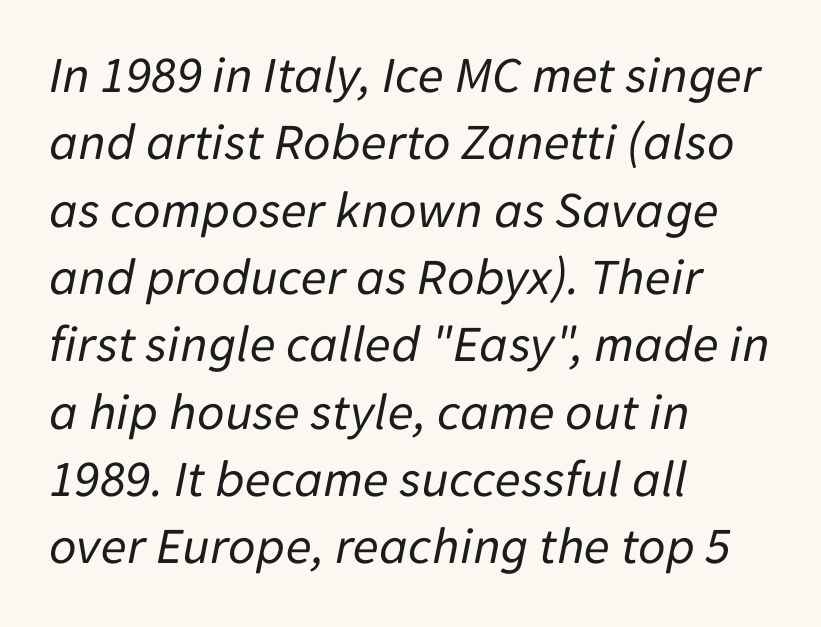
These lines are rendered in a variable-pitch font. Summary of vertical rhythm: regular, with standard interline spacing. Yep, that's italic — everything's leaning. Compared with a centered layout, this one pins lines to the left instead. The letterforms sit shoulder to shoulder at normal distance.
